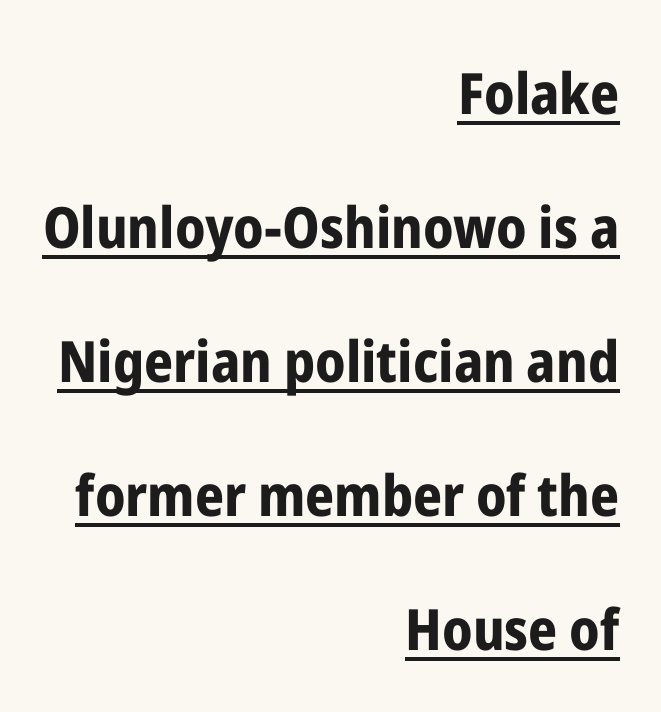
Q: Is the text bold? A: Yes.
Q: Is the text italic (slanted)? A: No, it is upright.
Q: Is the typeface a serif or a sans-serif typeface? A: Sans-serif.
Q: Is the text underlined? A: Yes.
Q: How is the paragraph aligned? A: Right-aligned.
Q: Is the spacing between letters normal or unusually wide? A: Normal.
Q: Is the spacing between lines tight, normal or loose? A: Loose.
Q: Width (condensed, normal, or wide)? A: Condensed.
Q: Stroke contrast? A: Low.
Q: x-height? A: Medium.
Q: Monospaced? A: No.
